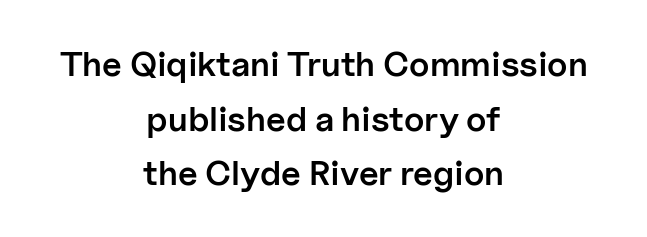
Weight: semibold (demi). Grotesque or geometric, the face here clearly has no serifs. Is there any slant? The stems are plumb. Caption: standard tracking, unaltered.
